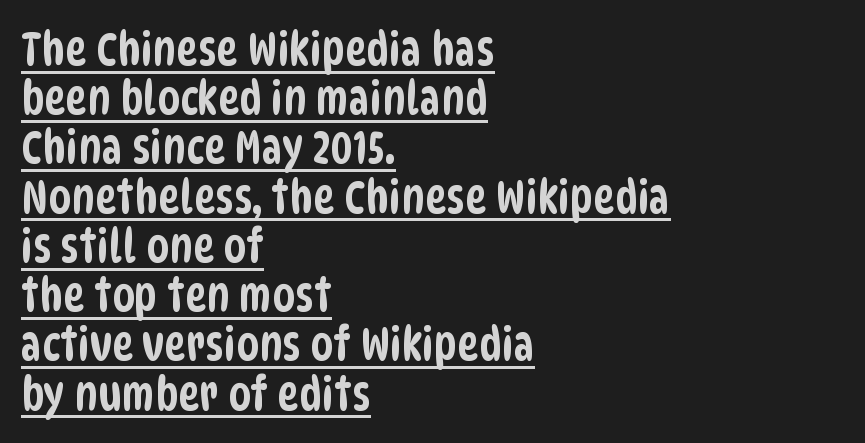
{"serif": "no", "width": "condensed", "stroke_contrast": "low", "x_height": "large", "monospaced": "no", "underline": "yes", "align": "left", "line_spacing": "tight", "line_spacing_ratio": 1.07, "letter_spacing": "normal", "letter_spacing_em": 0.0, "glyph_px": 46}
